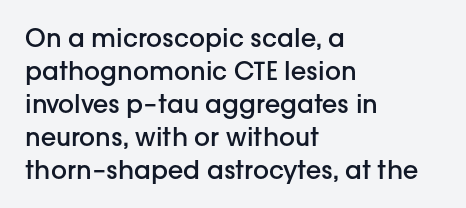
Q: Is the text bold? A: Semi-bold.
Q: Is the text italic (slanted)? A: No, it is upright.
Q: Is the text underlined? A: No.
Q: How is the paragraph aligned? A: Left-aligned.
Q: Is the spacing between letters normal or unusually wide? A: Normal.
Q: Is the spacing between lines tight, normal or loose? A: Normal.
